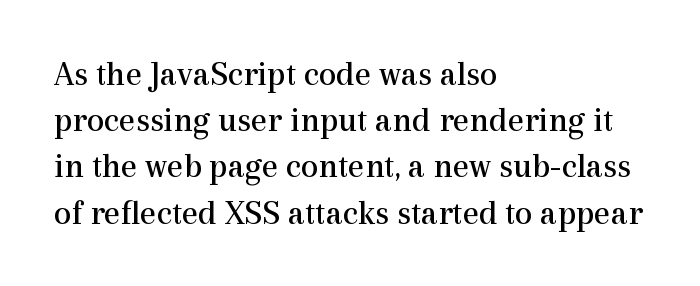
The foot of each line stays bare and open. Unlike a clean sans, this face finishes its strokes with serifs. Spacing between characters is what you'd get straight out of the box. A quiet, ordinary-to-light weight characterises the typeface. The letters advance in unequal steps, a hallmark of proportional type.
